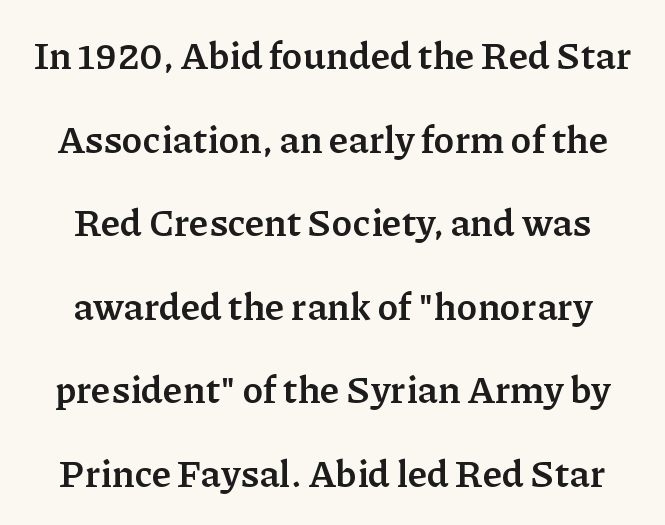
Q: Is the text bold? A: Yes.
Q: Is the text italic (slanted)? A: No, it is upright.
Q: Is the typeface a serif or a sans-serif typeface? A: Serif.
Q: Is the text underlined? A: No.
Q: How is the paragraph aligned? A: Centered.
Q: Is the spacing between letters normal or unusually wide? A: Normal.
Q: Is the spacing between lines tight, normal or loose? A: Loose.
Q: Width (condensed, normal, or wide)? A: Normal.
Q: Stroke contrast? A: Low.
Q: x-height? A: Medium.
Q: Monospaced? A: No.
